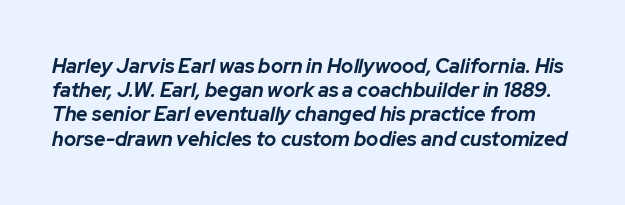
Q: Is the text bold? A: Yes.
Q: Is the text italic (slanted)? A: Yes, it leans right by about 12 degrees.
Q: Is the text underlined? A: No.
Q: Is the spacing between letters normal or unusually wide? A: Normal.
